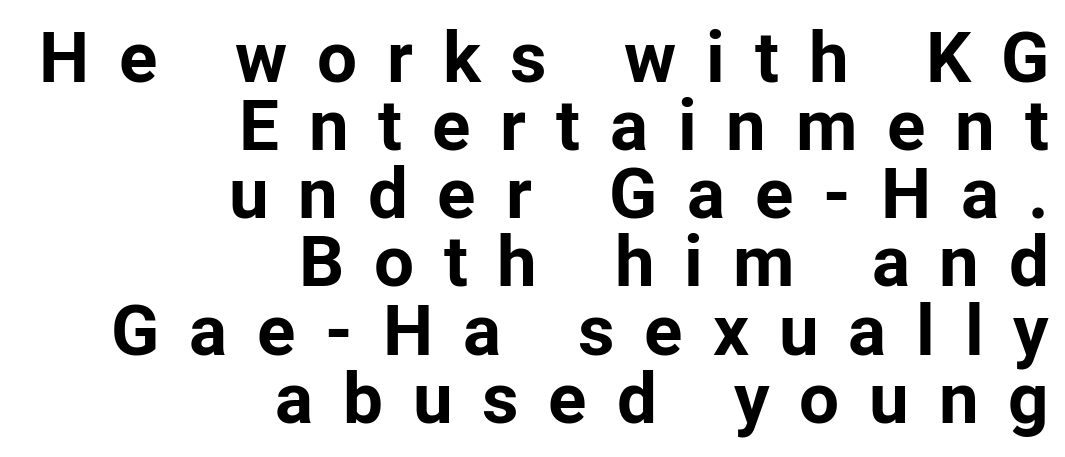
The image shows 71 px bold sans-serif type, upright; set right-aligned, tight line spacing (0.96x), unusually wide letter spacing (+0.42 em), not underlined; low stroke contrast and a medium x-height.
